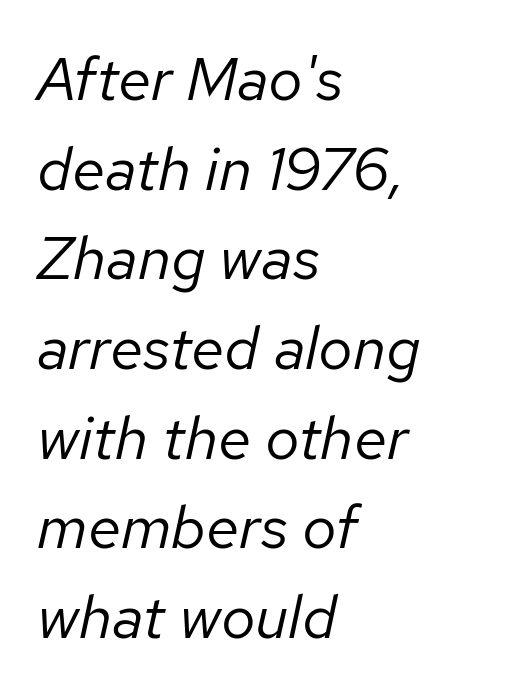
Style check: oblique. Stem width sits at or under what a default text font uses. These lines keep a tight, regular rhythm from letter to letter. Layout note: lines flush left. Honestly, the row spacing looks completely unremarkable. Here the designer chose a conventional face with non-uniform glyph widths.
